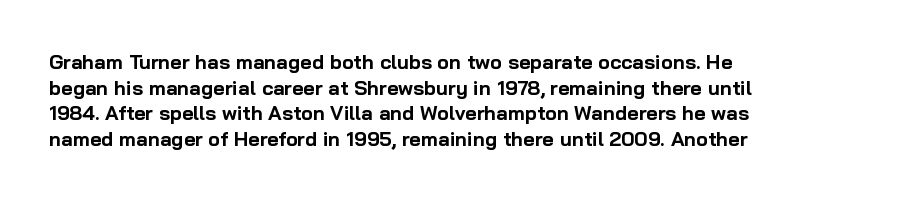
{"italic": "no", "bold": "yes", "underline": "no", "align": "left", "line_spacing": "normal", "line_spacing_ratio": 1.28, "letter_spacing": "normal", "letter_spacing_em": 0.0, "glyph_px": 20}
